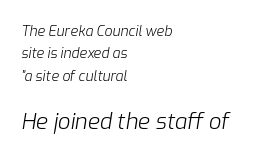
{"italic": "yes", "lean": "right", "slant_degrees": 9, "bold": "no", "underline": "no", "align": "left", "line_spacing": "normal", "line_spacing_ratio": 1.6, "letter_spacing": "normal", "letter_spacing_em": 0.0, "larger_block": "second", "size_ratio": 1.57, "glyph_px": 22}
